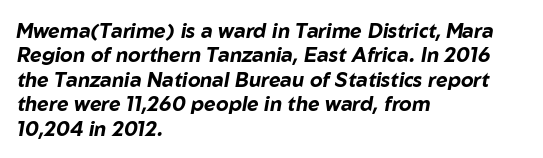
The image shows 20 px bold type, italic (leaning right); set left-aligned, line spacing 1.22x, normal letter spacing, not underlined.
